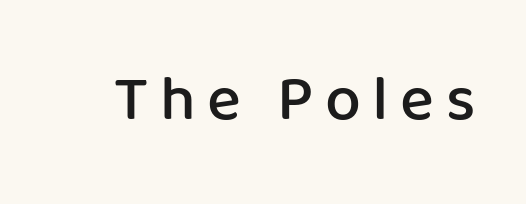
The image shows 64 px semibold sans-serif type, upright; set not underlined; low stroke contrast and a medium x-height.
